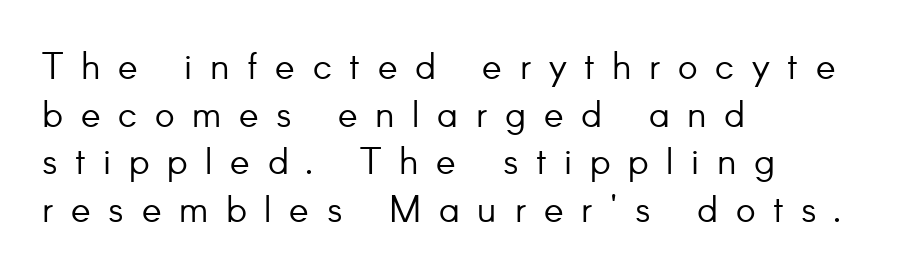
The image shows 37 px light sans-serif type, upright; set left-aligned, normal line spacing (1.29x), unusually wide letter spacing (+0.48 em), not underlined; low stroke contrast and a small x-height.
